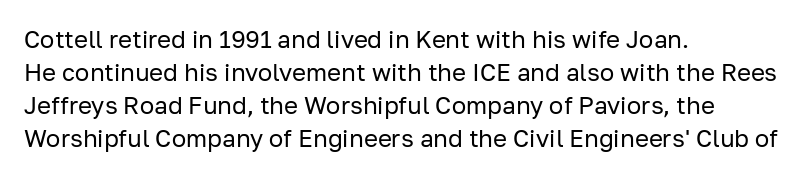
Q: Is the text bold? A: No.
Q: Is the text italic (slanted)? A: No, it is upright.
Q: Is the text underlined? A: No.
Q: How is the paragraph aligned? A: Left-aligned.
Q: Is the spacing between letters normal or unusually wide? A: Normal.
Q: Is the spacing between lines tight, normal or loose? A: Normal.
